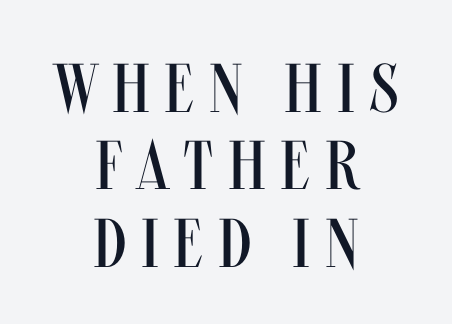
The letters advance in unequal steps, a hallmark of proportional type. Is the letter spacing exaggerated? Yes — the characters are pushed far apart. No word sits above an underline. The text was rendered using a sans face with plain stroke endings. If you folded the block vertically in half, each line would mirror itself in length. The letters stand upright; this is a roman face.
